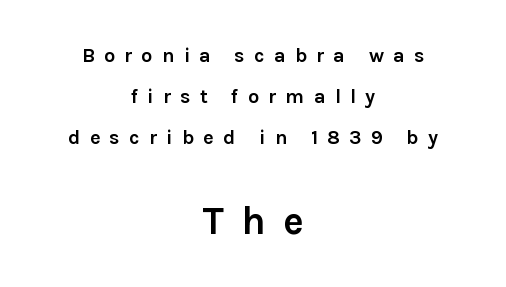
The image shows 39 px semibold sans-serif type, upright; set centered, loose line spacing (2.06x), unusually wide letter spacing (+0.46 em), not underlined; the second (bottom) block is 1.95x larger; low stroke contrast and a medium x-height.
